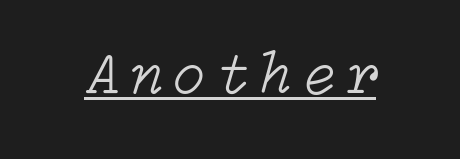
{"italic": "yes", "lean": "right", "slant_degrees": 15, "bold": "no", "weight": "light", "width": "normal", "stroke_contrast": "low", "x_height": "medium", "underline": "yes", "glyph_px": 60}
